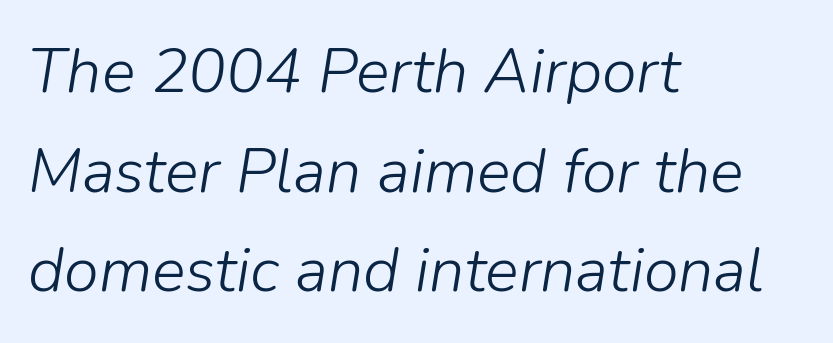
{"italic": "yes", "lean": "right", "slant_degrees": 9, "bold": "no", "weight": "light", "width": "normal", "stroke_contrast": "low", "x_height": "medium", "monospaced": "no", "underline": "no", "align": "left", "line_spacing": "normal", "line_spacing_ratio": 1.58, "letter_spacing": "normal", "letter_spacing_em": 0.0, "glyph_px": 63}
